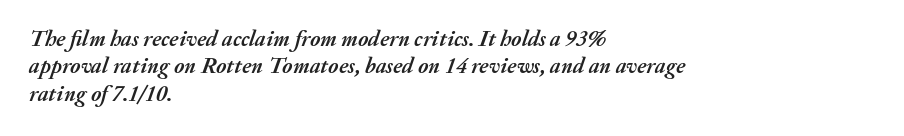
The image shows 22 px bold type, italic (leaning right); set left-aligned, normal line spacing (1.25x), normal letter spacing, not underlined.
